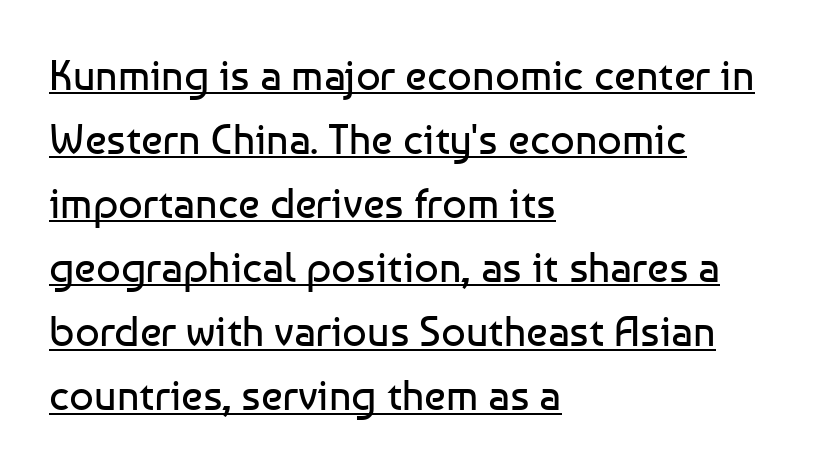
Varying glyph widths throughout — classic text-font behaviour. You can tell from the bare stems that sans-serif type was used. Tall strokes in this sample are plumb rather than angled. Students, observe: this is what conventionally led text looks like. Notice how a bar underscores the lettering throughout. No chunkiness to these letters — they're not bold.
